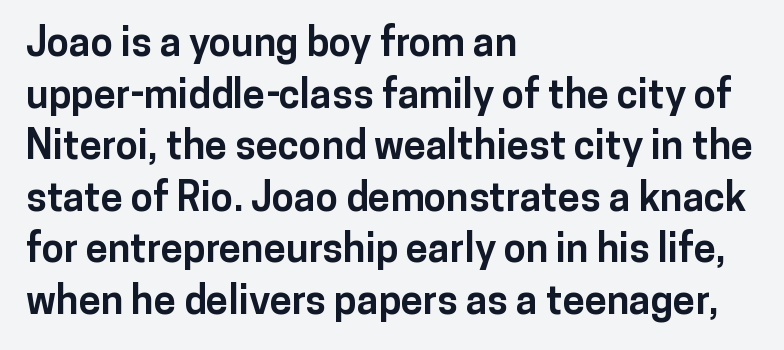
The text was rendered using a sans face with plain stroke endings. The foot of each line stays bare and open. The passage shown stacks its lines at a standard gap. Note the varied advance widths — an 'i' is clearly narrower than an 'm'.
